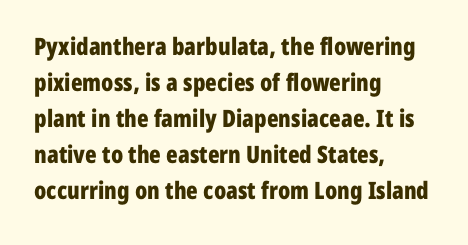
These lines are set flush left with a ragged right edge. Upright lettering throughout. Compared with typical body copy, the letter spacing here is the same. The line-height multiplier appears to be the usual default.
